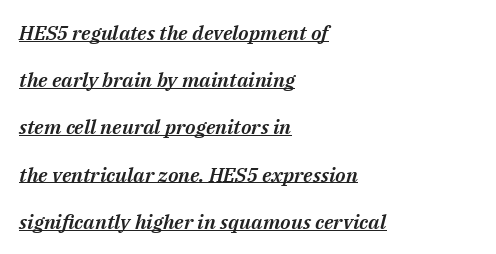
You could fit nearly another row in the gap between these rows. What stands out about the letter spacing? Nothing — it is the standard amount. The rendering uses the underline text-decoration. Compared with a centered layout, this one pins lines to the left instead. The letters are slanted; this is an italic face.
